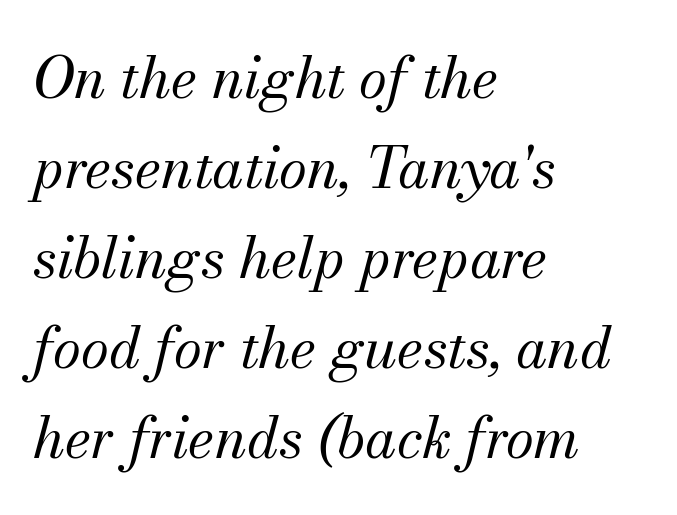
{"serif": "yes", "italic": "yes", "lean": "right", "slant_degrees": 13, "bold": "no", "weight": "regular", "width": "normal", "stroke_contrast": "medium", "x_height": "small", "monospaced": "no", "underline": "no", "align": "left", "line_spacing": "normal", "line_spacing_ratio": 1.58, "letter_spacing": "normal", "letter_spacing_em": 0.0, "glyph_px": 57}
